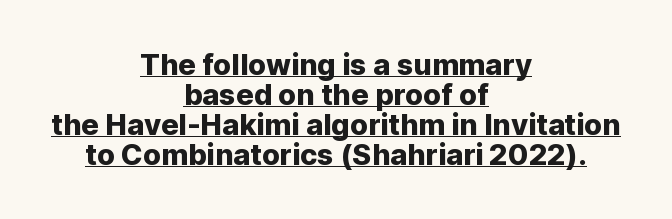
The image shows 29 px sans-serif type, upright; set centered, tight line spacing (1.03x), normal letter spacing, underlined; low stroke contrast and a medium x-height.
